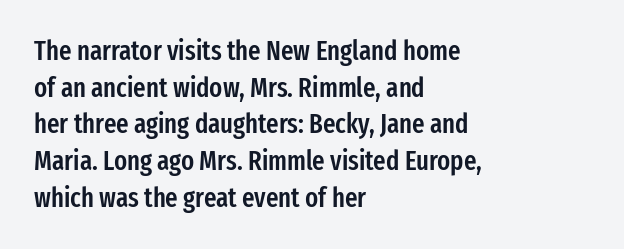
{"italic": "no", "bold": "semi", "underline": "no", "align": "left", "line_spacing": "normal", "line_spacing_ratio": 1.36, "letter_spacing": "normal", "letter_spacing_em": 0.0, "glyph_px": 27}
